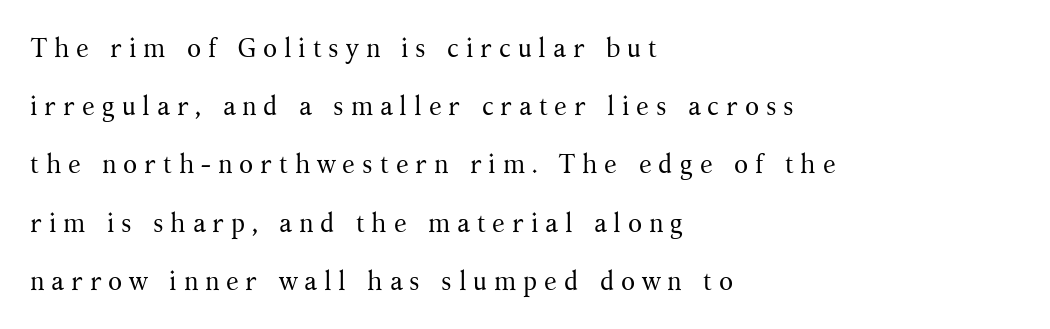
The image shows 26 px text type, upright; set left-aligned, loose line spacing (2.24x), unusually wide letter spacing (+0.26 em), not underlined.
